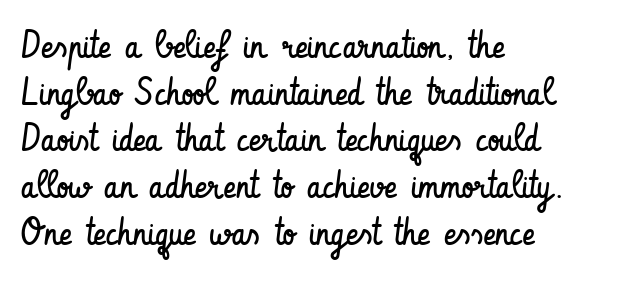
{"serif": "no", "italic": "no", "bold": "no", "weight": "regular", "width": "condensed", "stroke_contrast": "low", "x_height": "small", "monospaced": "no", "underline": "no", "align": "left", "line_spacing_ratio": 1.23, "letter_spacing": "normal", "letter_spacing_em": 0.0, "glyph_px": 38}
